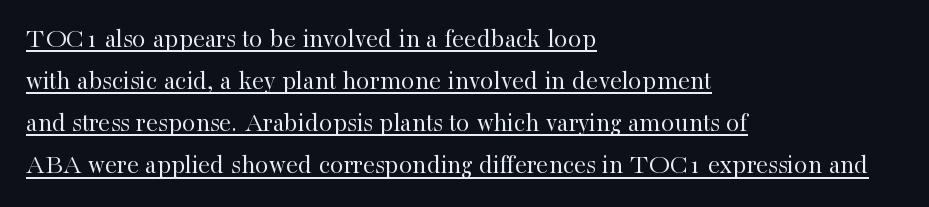
The image shows 27 px text type, upright; set left-aligned, normal line spacing (1.56x), normal letter spacing, underlined.
